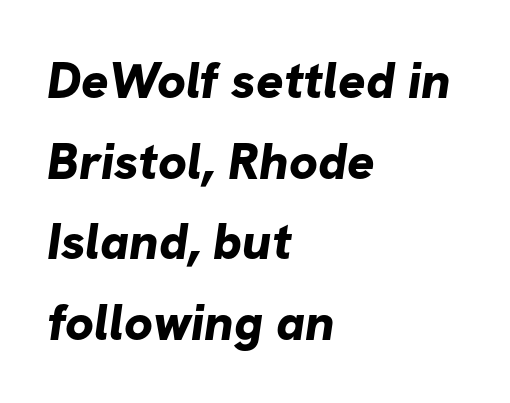
{"serif": "no", "bold": "yes", "weight": "bold", "width": "normal", "stroke_contrast": "low", "x_height": "medium", "monospaced": "no", "underline": "no", "align": "left", "line_spacing": "normal", "line_spacing_ratio": 1.58, "letter_spacing": "normal", "letter_spacing_em": 0.0, "glyph_px": 51}
